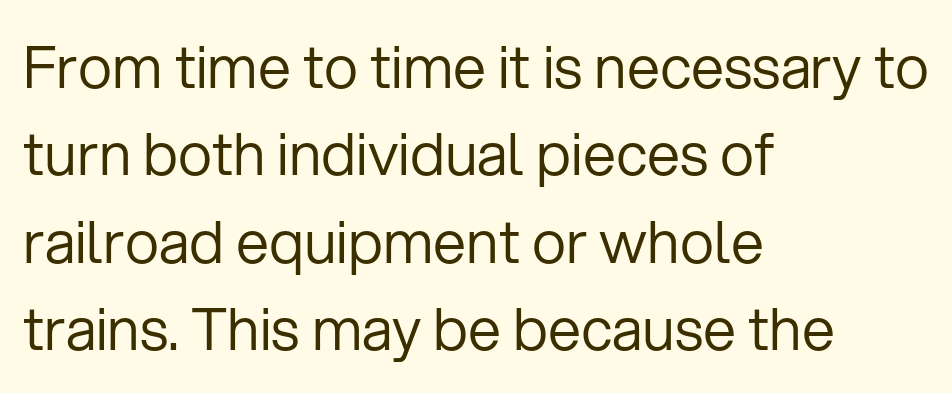
Every row of glyphs begins at an identical x-position on the left. You can tell from the bare stems that sans-serif type was used. Is the type heavy? It reads as light-to-regular instead. Letter spacing: default.
